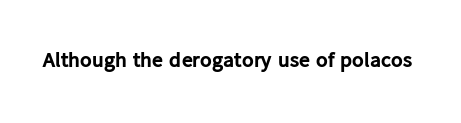
Short note: letters normally spaced. Words float on clear page, feet unadorned. The letters stand upright; this is a roman face. Heavy, bold letterforms.
